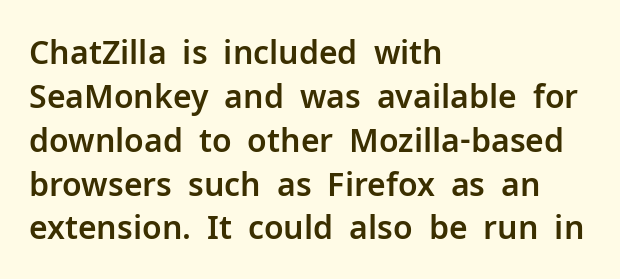
{"serif": "no", "italic": "no", "width": "normal", "stroke_contrast": "low", "x_height": "medium", "monospaced": "no", "underline": "no", "align": "left", "line_spacing": "normal", "line_spacing_ratio": 1.37, "letter_spacing": "normal", "letter_spacing_em": 0.0, "glyph_px": 32}
